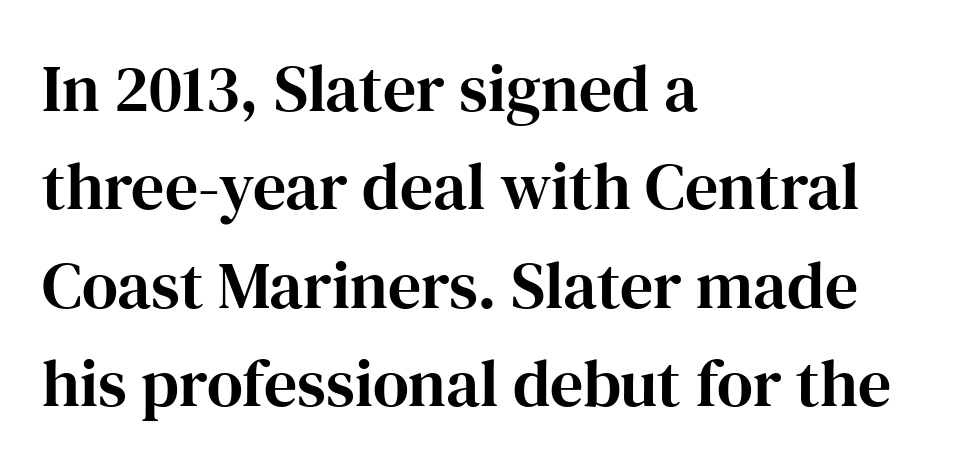
The image shows 66 px serif type, upright; set left-aligned, normal line spacing (1.49x), normal letter spacing, not underlined; high stroke contrast and a medium x-height.
